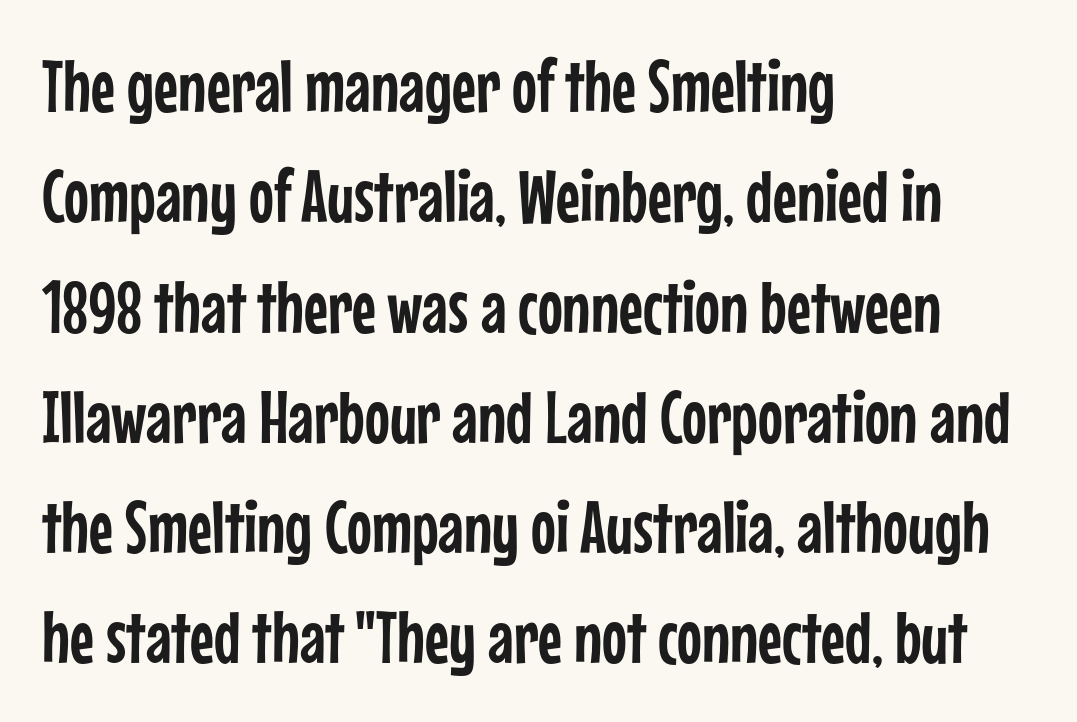
The image shows 74 px condensed sans-serif type, upright; set left-aligned, normal line spacing (1.49x), normal letter spacing, not underlined; low stroke contrast and a medium x-height.
